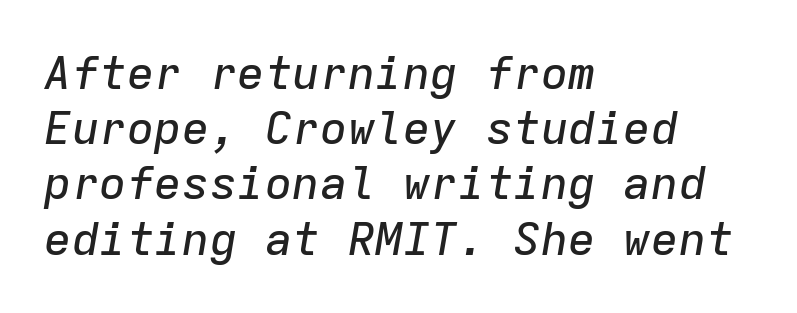
The image shows 46 px text type, italic (leaning right), monospaced; set left-aligned, line spacing 1.2x, normal letter spacing, not underlined; low stroke contrast and a medium x-height.
